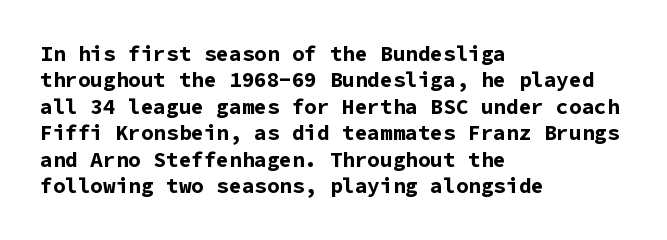
What weight is shown? A full bold with thick strokes. The lettering holds an erect, upright posture throughout. Plain, unruled lines of type. The rendering keeps characters at their native spacing. Leading: standard.
